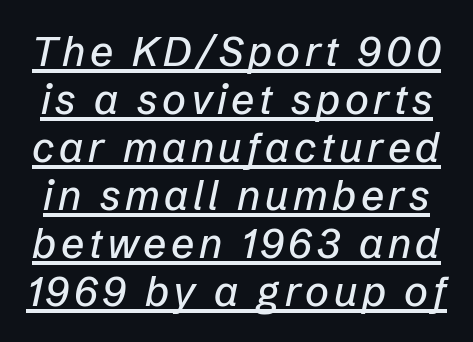
{"italic": "yes", "lean": "right", "slant_degrees": 12, "width": "normal", "stroke_contrast": "low", "x_height": "medium", "monospaced": "no", "underline": "yes", "line_spacing_ratio": 1.17, "glyph_px": 41}
